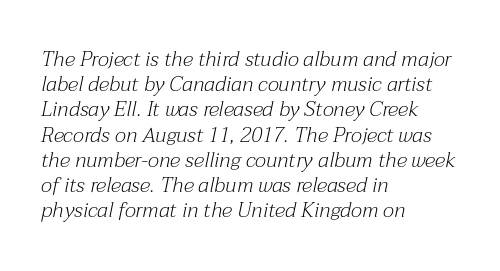
Posture: slanted. Nothing unusual about the tracking: characters are spaced as the font intends. Stems here are at most as thick as an everyday book face. The compositor pushed each line to the left boundary. The baseline area is clear.
